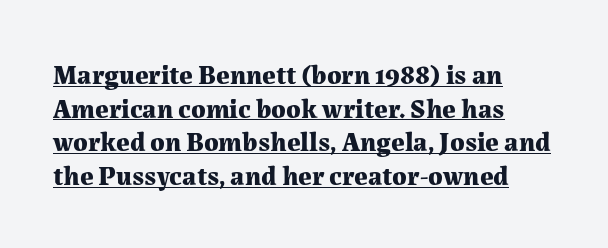
{"italic": "no", "bold": "yes", "underline": "yes", "align": "left", "line_spacing": "normal", "line_spacing_ratio": 1.25, "letter_spacing": "normal", "letter_spacing_em": 0.0, "glyph_px": 27}
